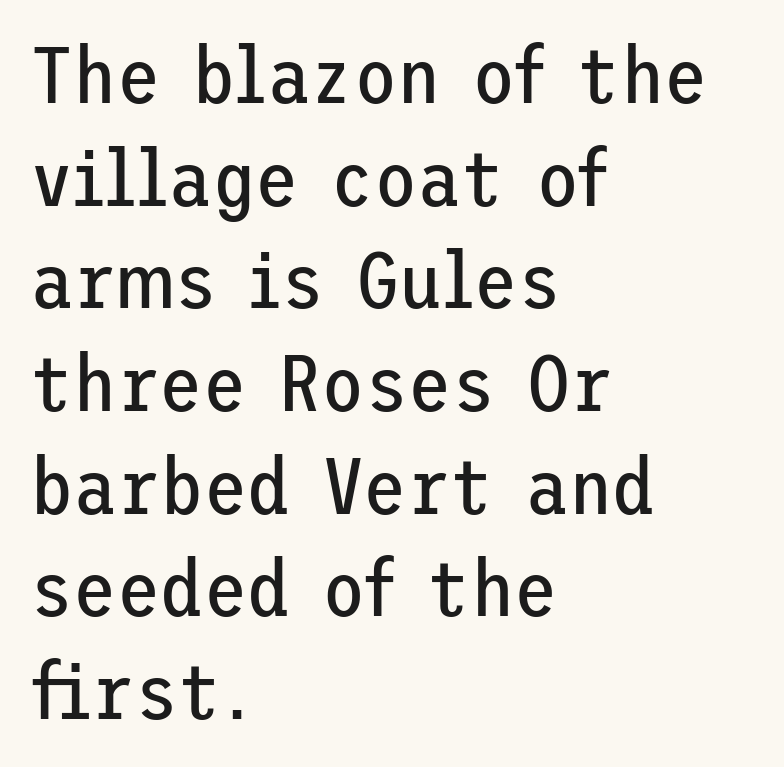
The image shows 79 px regular-weight sans-serif type, upright; set left-aligned, normal line spacing (1.3x), normal letter spacing, not underlined; low stroke contrast and a medium x-height.
